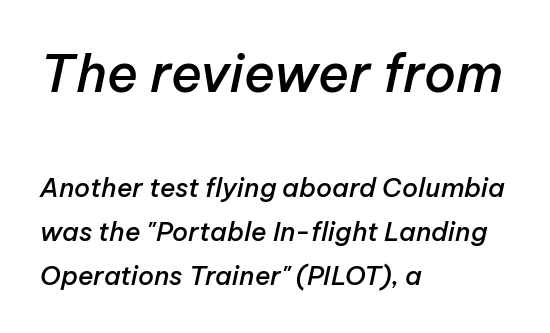
The image shows 52 px semibold type, italic (leaning right); set left-aligned, line spacing 1.71x, normal letter spacing, not underlined; the first (top) block is 2.0x larger; low stroke contrast and a medium x-height.
